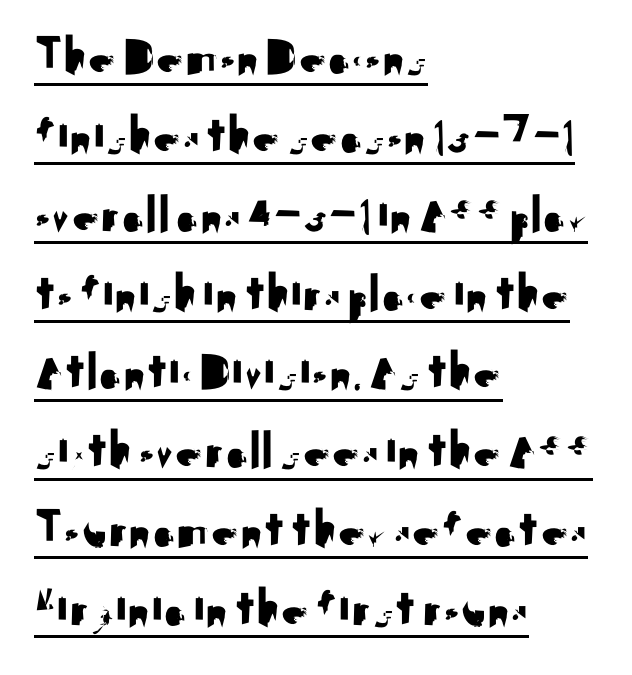
These lines are rendered in a variable-pitch font. The glyphs in this specimen are sans serif. Posture: straight, roman, zero tilt. Inter-character spacing is left at the font's built-in metrics.
